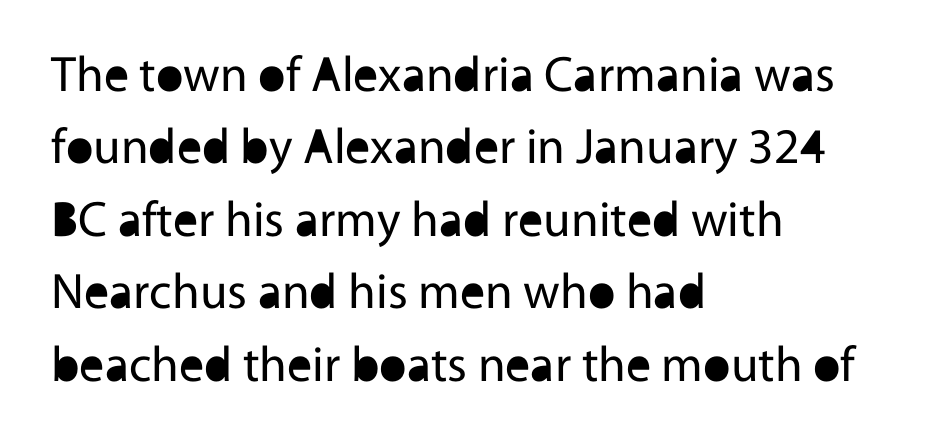
Q: Is the text bold? A: No.
Q: Is the text italic (slanted)? A: No, it is upright.
Q: Is the typeface a serif or a sans-serif typeface? A: Sans-serif.
Q: Is the text underlined? A: No.
Q: How is the paragraph aligned? A: Left-aligned.
Q: Is the spacing between letters normal or unusually wide? A: Normal.
Q: Is the spacing between lines tight, normal or loose? A: Normal.
Q: Width (condensed, normal, or wide)? A: Normal.
Q: x-height? A: Medium.
Q: Monospaced? A: No.
